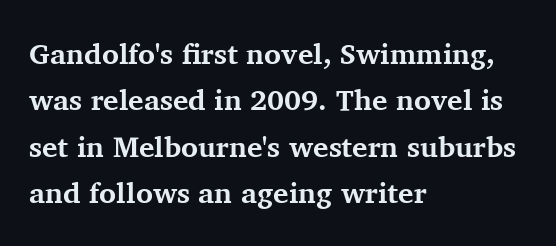
The rag falls on the right side of this text block. You can tell it's not italic because the verticals are truly vertical. Caption: standard tracking, unaltered. Regular leading. The type family on display is of the serif kind.
